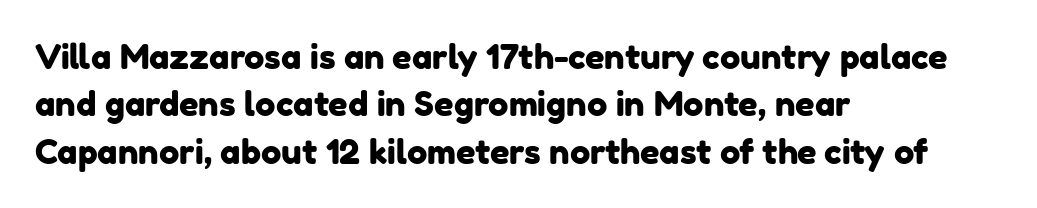
The image shows 34 px sans-serif type; set left-aligned, normal line spacing (1.39x), normal letter spacing, not underlined; low stroke contrast and a medium x-height.
